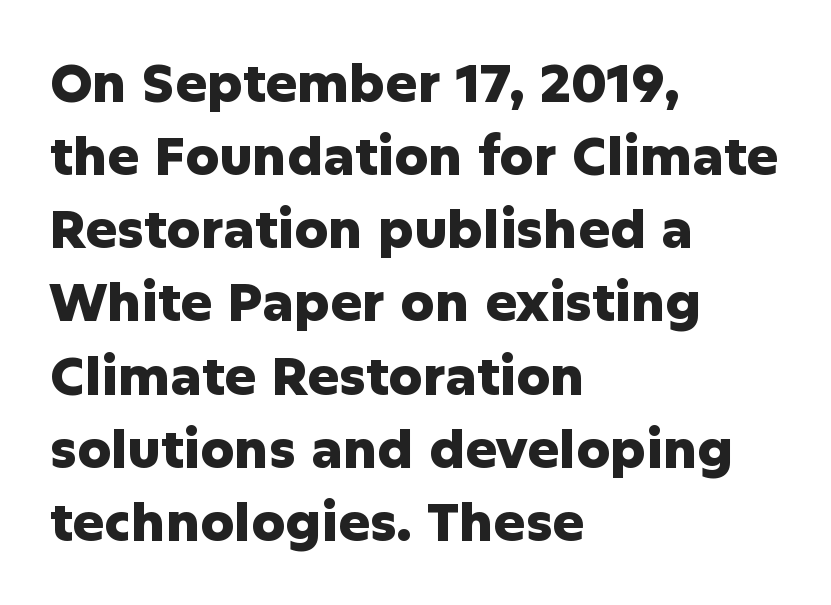
Q: Is the text bold? A: Yes.
Q: Is the text italic (slanted)? A: No, it is upright.
Q: Is the typeface a serif or a sans-serif typeface? A: Sans-serif.
Q: Is the text underlined? A: No.
Q: How is the paragraph aligned? A: Left-aligned.
Q: Is the spacing between letters normal or unusually wide? A: Normal.
Q: Is the spacing between lines tight, normal or loose? A: Normal.
Q: Width (condensed, normal, or wide)? A: Normal.
Q: Stroke contrast? A: Low.
Q: x-height? A: Medium.
Q: Monospaced? A: No.
